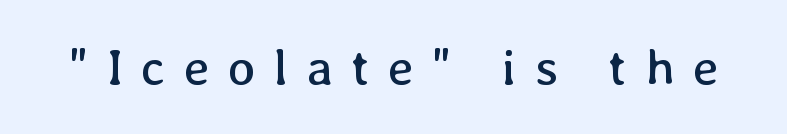
The specimen omits any rule beneath the text block's lines. Look at the tracking — it's clearly loosened, letters drifting apart. This is roman type, the default non-slanted kind. Do the characters align in a grid? No, the font is proportional. The font is comparable to plain body text, perhaps lighter.
